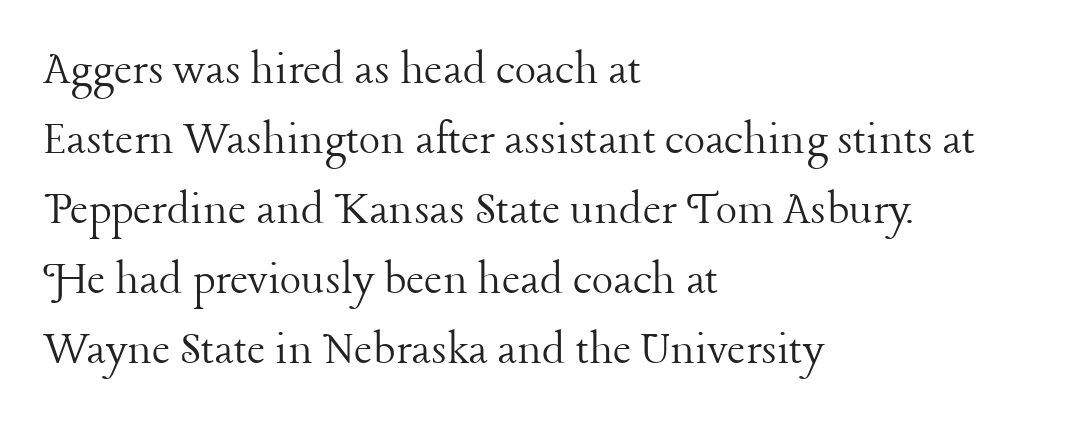
The image shows 50 px light serif type, upright; set left-aligned, normal line spacing (1.4x), normal letter spacing, not underlined; low stroke contrast and a medium x-height.
